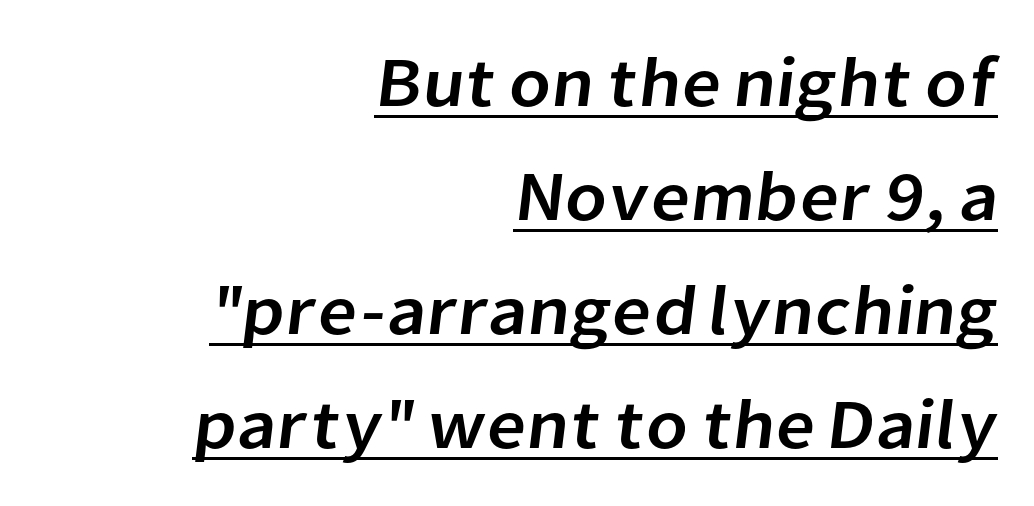
This sample has the flowing, uneven cadence of proportional lettering. Line spacing here is normal. The face used here is a sans, in the tradition of grotesques and geometrics. Does the copy run flush right? Yes — the right margin is perfectly even. Emphasis is given by a line drawn under the lettering.
